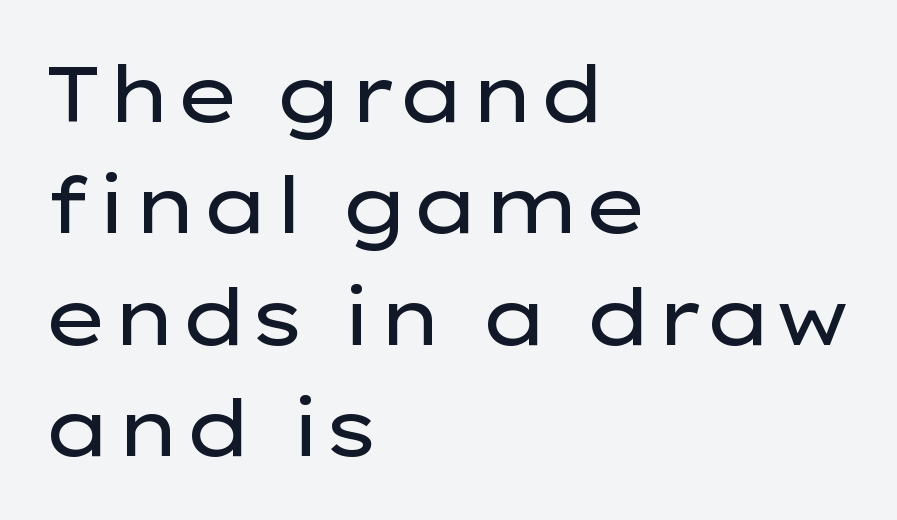
The image shows 79 px regular-weight, wide sans-serif type, upright; set left-aligned, normal line spacing (1.41x), normal letter spacing, not underlined; low stroke contrast and a medium x-height.
